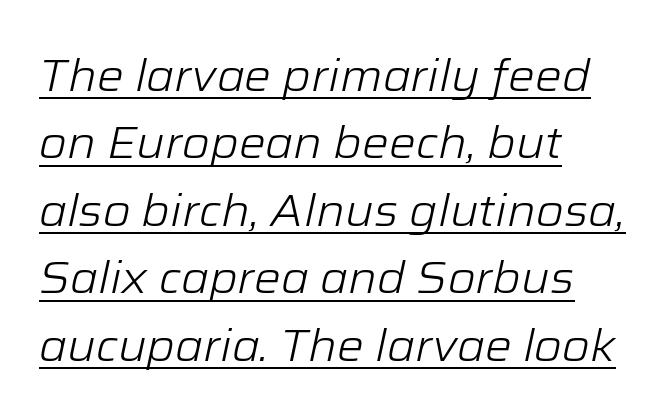
The image shows 45 px light type, italic (leaning right); set left-aligned, normal line spacing (1.5x), normal letter spacing, underlined; low stroke contrast and a medium x-height.
